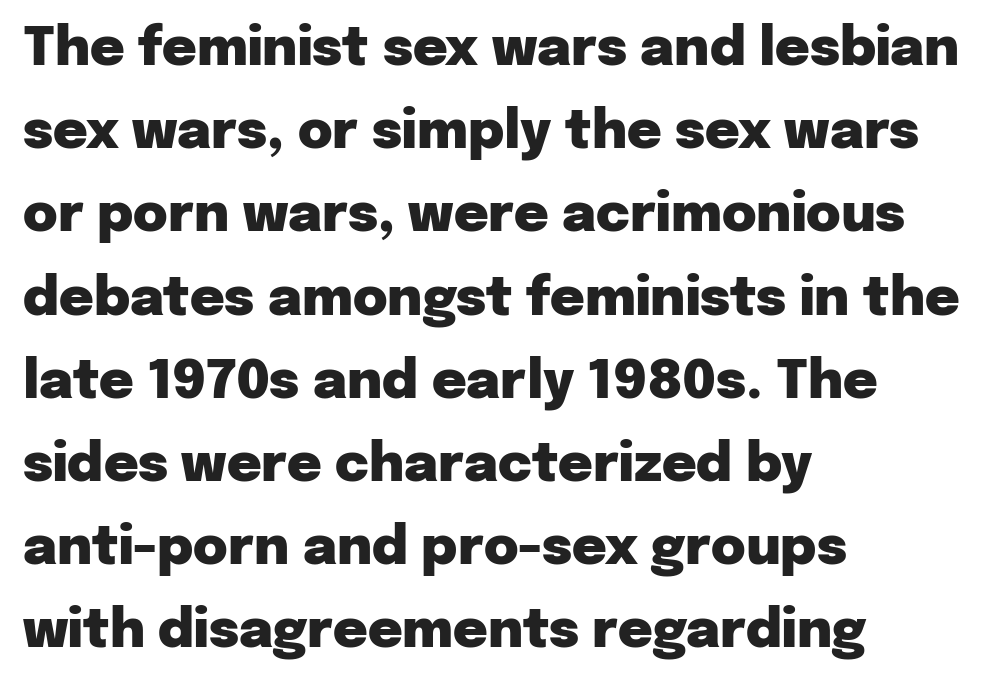
The image shows 53 px heavy sans-serif type, upright; set left-aligned, normal line spacing (1.57x), normal letter spacing, not underlined; low stroke contrast and a medium x-height.
